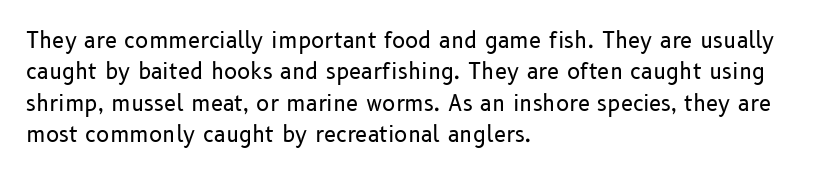
{"italic": "no", "bold": "no", "underline": "no", "align": "left", "line_spacing": "normal", "line_spacing_ratio": 1.43, "letter_spacing": "normal", "letter_spacing_em": 0.0, "glyph_px": 22}
